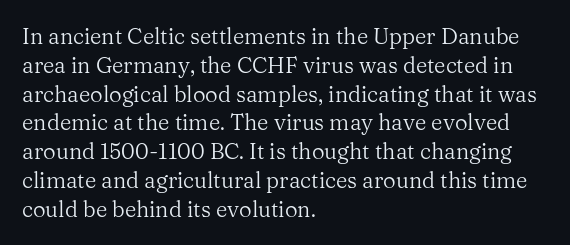
{"italic": "no", "bold": "no", "underline": "no", "align": "left", "line_spacing": "normal", "line_spacing_ratio": 1.31, "letter_spacing": "normal", "letter_spacing_em": 0.0, "glyph_px": 22}
